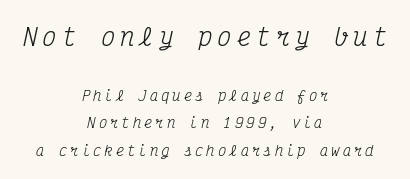
Q: Is the text bold? A: No.
Q: Is the text italic (slanted)? A: Yes, it leans right by about 12 degrees.
Q: Is the text underlined? A: No.
Q: How is the paragraph aligned? A: Centered.
Q: Is the spacing between letters normal or unusually wide? A: Unusually wide.
Q: Is the spacing between lines tight, normal or loose? A: Loose.
Q: Which block of text is set in a larger size, the first (top) or the second (bottom)? A: The first (top) one.
